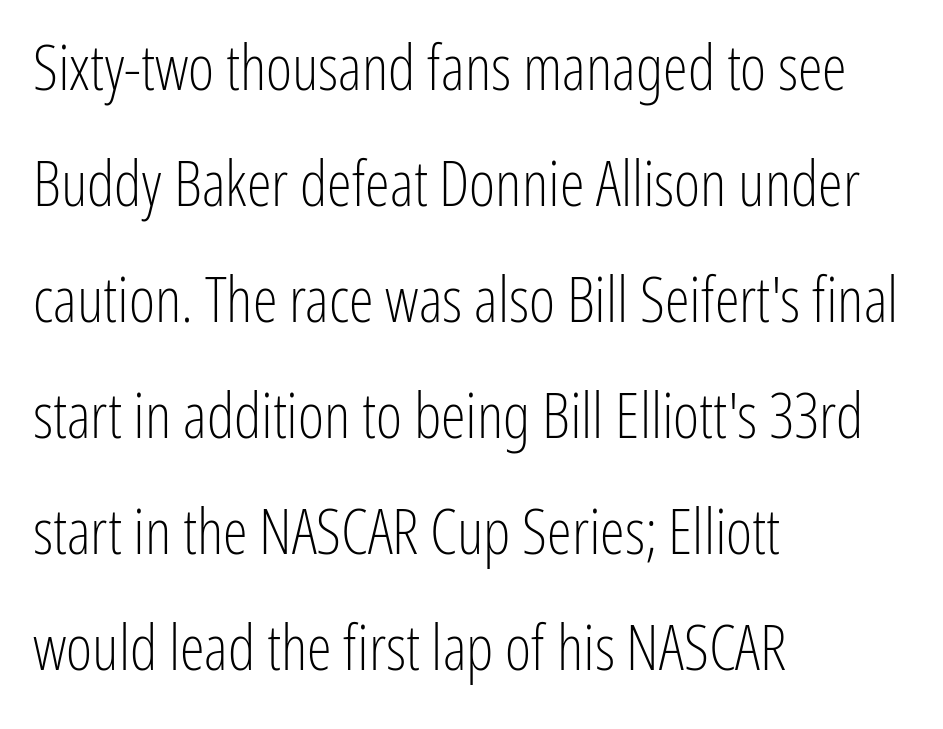
You could not count columns in this text — the font is proportionally spaced. The characters are drawn with everyday or finer stroke widths. Nothing unusual about the tracking: characters are spaced as the font intends. Serif or sans? Sans — the stroke terminals are bare.
